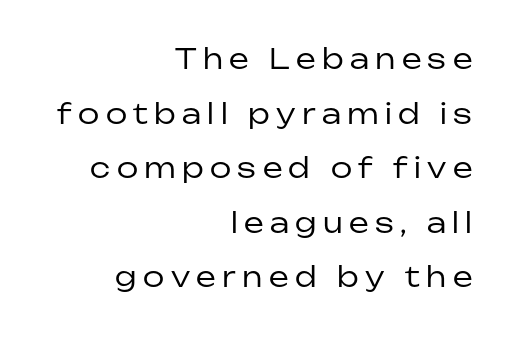
Honestly, there is no underline to notice here at all. The letterforms sit at book weight or below. Look at the bottom of the vertical strokes: they stop flat, with no serifs. Baseline-to-baseline distance is far greater than the letter height. Honestly, the letter spacing is so wide it's the main thing you notice.
